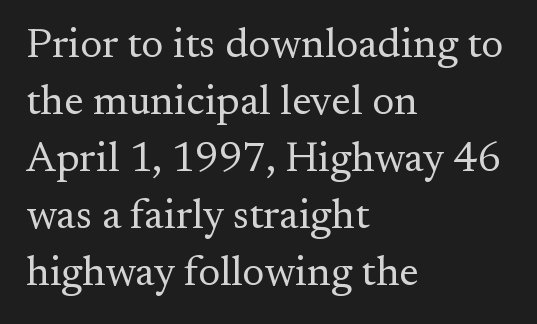
{"serif": "yes", "italic": "no", "bold": "no", "weight": "regular", "width": "normal", "stroke_contrast": "medium", "x_height": "small", "monospaced": "no", "underline": "no", "align": "left", "line_spacing": "normal", "line_spacing_ratio": 1.36, "letter_spacing": "normal", "letter_spacing_em": 0.0, "glyph_px": 42}
